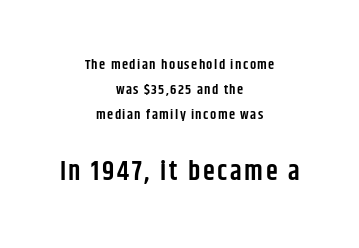
{"italic": "no", "bold": "semi", "underline": "no", "align": "center", "line_spacing_ratio": 1.8, "larger_block": "second", "size_ratio": 1.93, "glyph_px": 27}
